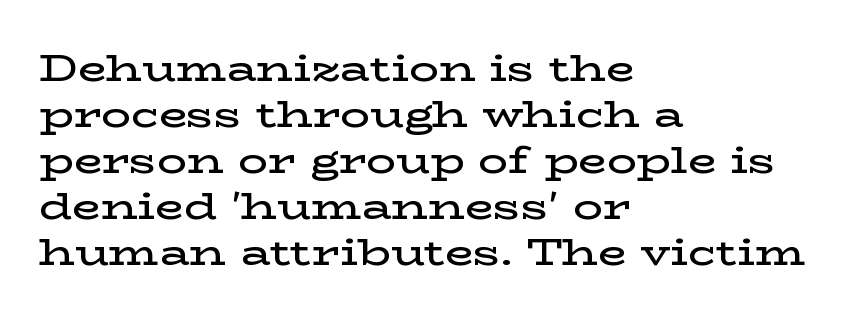
Visually the block forms a straight wall on the left and a jagged coastline on the right. Bold? Not quite — semibold, heavier than regular but stopping short. The specimen omits any rule beneath the text block's lines. The letters advance in unequal steps, a hallmark of proportional type.
